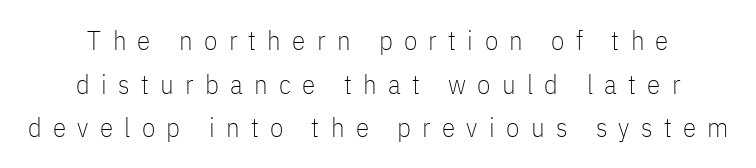
The weight would be labelled regular, book, light, or lighter still. These lines were composed using upright roman letters. Students, note that the glyphs here are deliberately spaced far apart. Nobody drew a line under any word here.
